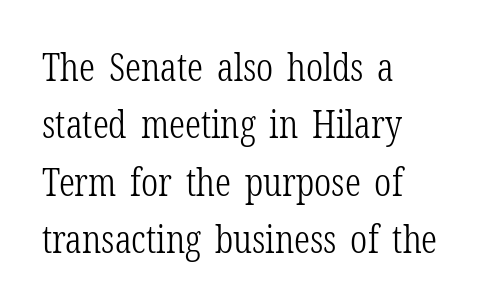
{"serif": "yes", "italic": "no", "bold": "no", "weight": "light", "width": "condensed", "stroke_contrast": "low", "x_height": "medium", "monospaced": "no", "underline": "no", "align": "left", "line_spacing": "normal", "line_spacing_ratio": 1.47, "letter_spacing": "normal", "letter_spacing_em": 0.0, "glyph_px": 39}
